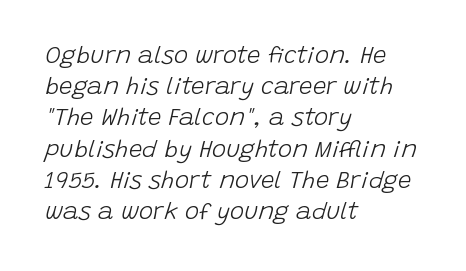
{"italic": "yes", "lean": "right", "slant_degrees": 15, "bold": "no", "underline": "no", "align": "left", "line_spacing": "normal", "line_spacing_ratio": 1.3, "letter_spacing": "normal", "letter_spacing_em": 0.0, "glyph_px": 24}
